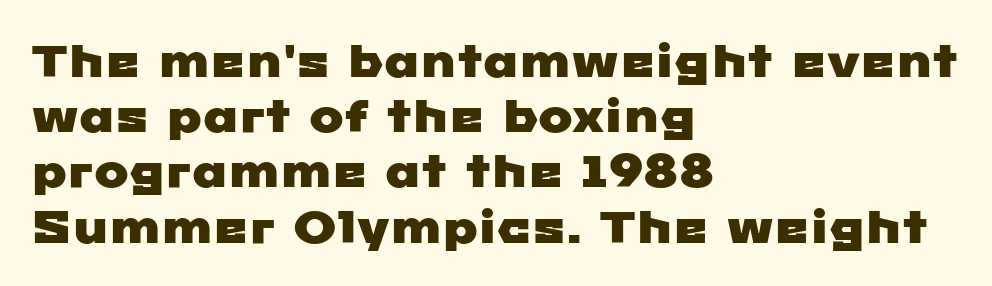
Varying glyph widths throughout — classic text-font behaviour. Letter spacing: default. The type family on display is of the sans-serif kind. This sample is left-justified, so line endings fall wherever the words run out. Beneath every word, the page is bare.
